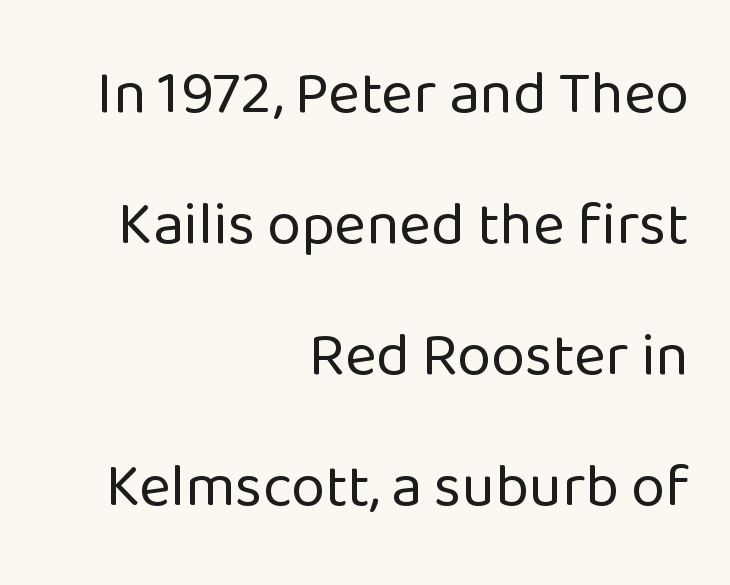
Nope, no serifs anywhere on these letters. These lines were composed using upright roman letters. This sample uses plain, unmodified letter spacing. A typesetter would call this leading open, well beyond the default. These lines are rendered in a variable-pitch font.
